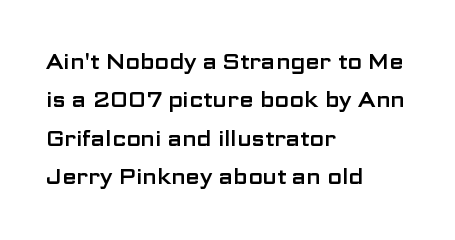
The image shows 21 px text type, upright; set left-aligned, line spacing 1.83x, normal letter spacing, not underlined.
